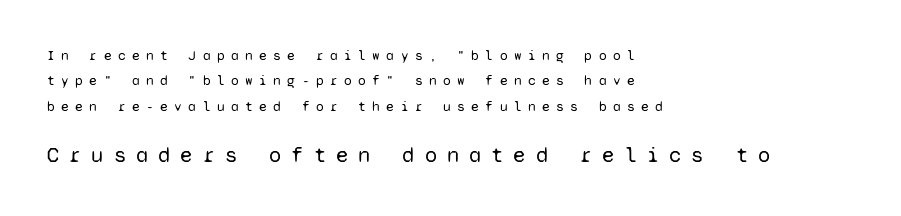
{"italic": "no", "bold": "no", "underline": "no", "align": "left", "line_spacing_ratio": 1.81, "letter_spacing": "wide", "letter_spacing_em": 0.46, "larger_block": "second", "size_ratio": 1.57, "glyph_px": 22}
